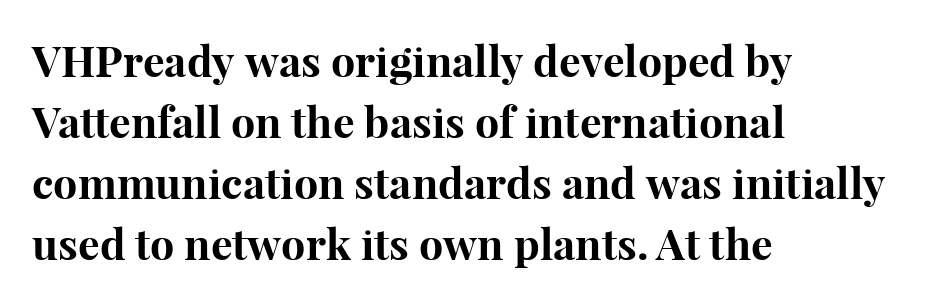
Q: Is the text bold? A: Yes.
Q: Is the text italic (slanted)? A: No, it is upright.
Q: Is the typeface a serif or a sans-serif typeface? A: Serif.
Q: Is the text underlined? A: No.
Q: How is the paragraph aligned? A: Left-aligned.
Q: Is the spacing between letters normal or unusually wide? A: Normal.
Q: Is the spacing between lines tight, normal or loose? A: Normal.
Q: Width (condensed, normal, or wide)? A: Normal.
Q: Stroke contrast? A: High.
Q: x-height? A: Medium.
Q: Monospaced? A: No.
